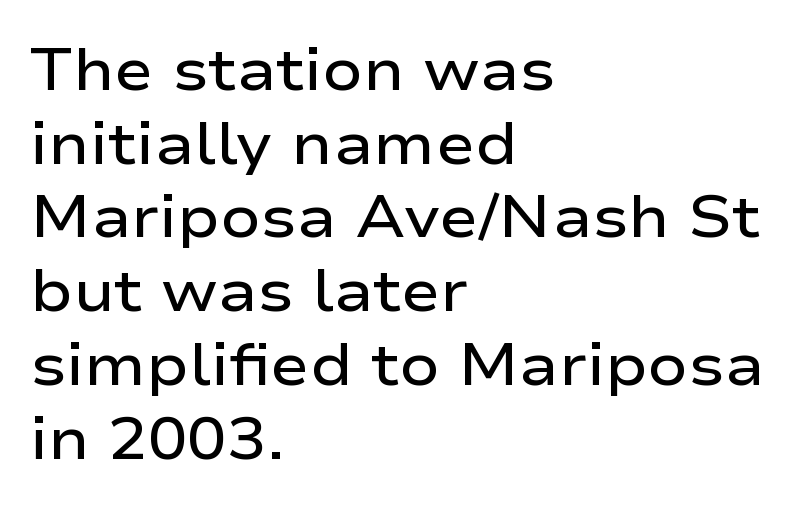
The lines sit at an ordinary, default distance from one another. Serifs: no, the terminals of the letterforms are clean. The font's upright variant was chosen for this text. Visually the block forms a straight wall on the left and a jagged coastline on the right. Students, this is semibold: more ink than regular, less than bold. The space beneath each line is pristine and unruled.
